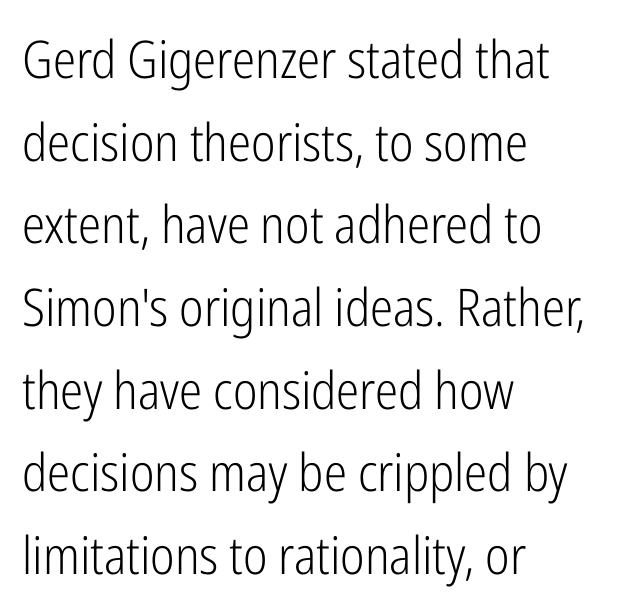
{"serif": "no", "italic": "no", "bold": "no", "weight": "light", "width": "condensed", "stroke_contrast": "low", "x_height": "medium", "monospaced": "no", "underline": "no", "align": "left", "line_spacing": "normal", "line_spacing_ratio": 1.59, "letter_spacing": "normal", "letter_spacing_em": 0.0, "glyph_px": 52}
